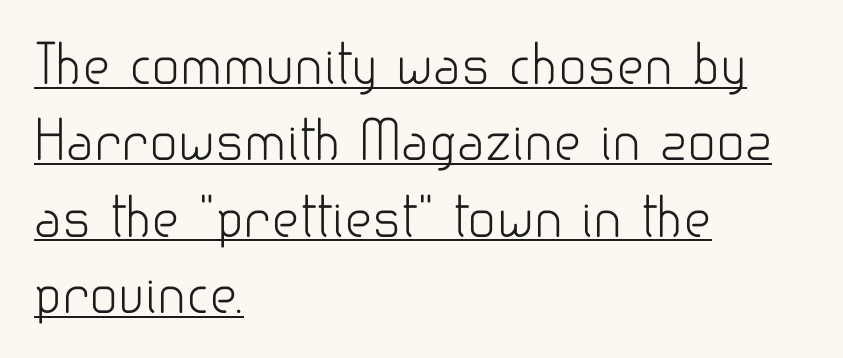
Nothing unusual about the tracking: characters are spaced as the font intends. Bold? No — there's no thickening of the strokes. Type style note: lacks serifs. Short and long lines alike share a common starting point at left. Students, observe the line beneath the letters — that is underlining. Character widths vary here, with narrow letters taking less room than wide ones.
